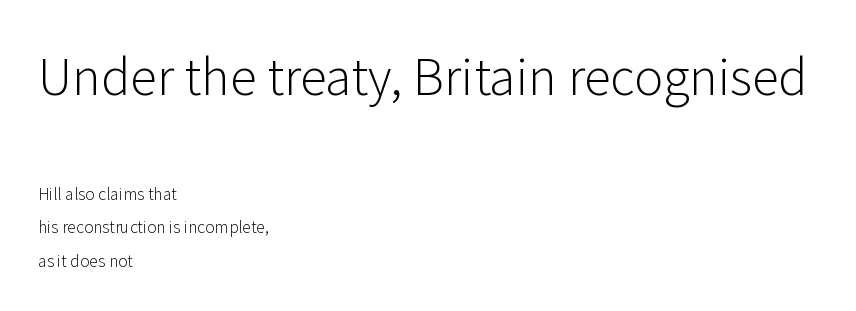
Q: Is the text bold? A: No.
Q: Is the text italic (slanted)? A: No, it is upright.
Q: Is the typeface a serif or a sans-serif typeface? A: Sans-serif.
Q: Is the text underlined? A: No.
Q: How is the paragraph aligned? A: Left-aligned.
Q: Is the spacing between letters normal or unusually wide? A: Normal.
Q: Is the spacing between lines tight, normal or loose? A: Loose.
Q: Which block of text is set in a larger size, the first (top) or the second (bottom)? A: The first (top) one.
Q: Width (condensed, normal, or wide)? A: Normal.
Q: Stroke contrast? A: Low.
Q: x-height? A: Medium.
Q: Monospaced? A: No.
